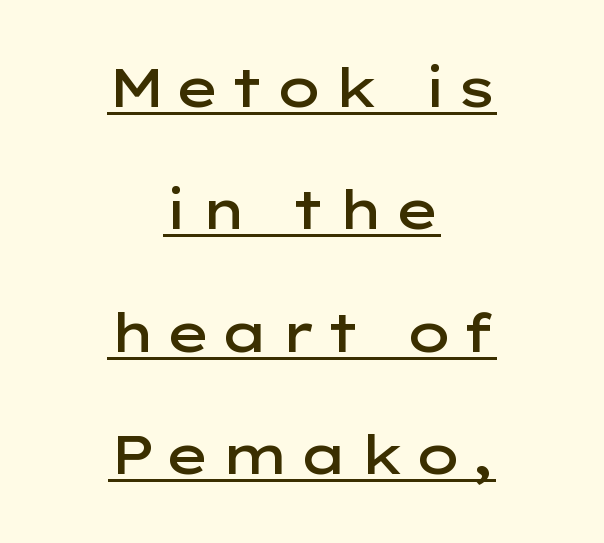
Q: Is the text bold? A: Semi-bold.
Q: Is the text italic (slanted)? A: No, it is upright.
Q: Is the typeface a serif or a sans-serif typeface? A: Sans-serif.
Q: Is the text underlined? A: Yes.
Q: How is the paragraph aligned? A: Centered.
Q: Is the spacing between lines tight, normal or loose? A: Loose.
Q: Width (condensed, normal, or wide)? A: Wide.
Q: Stroke contrast? A: Low.
Q: x-height? A: Medium.
Q: Monospaced? A: No.
